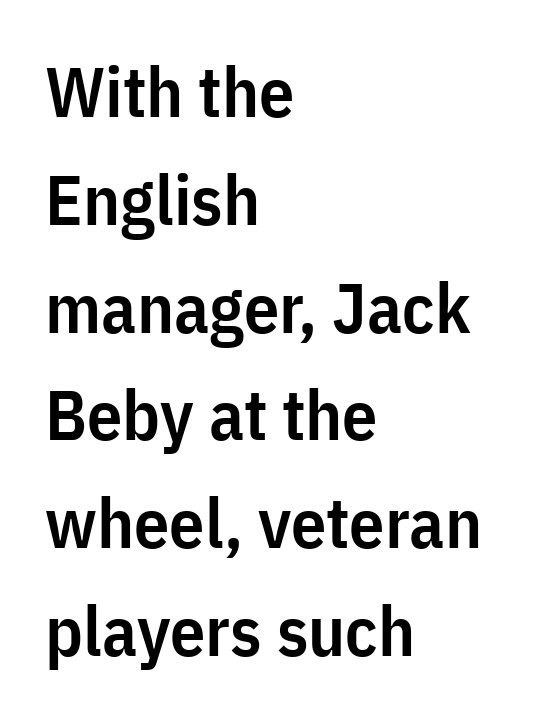
The image shows 70 px semibold, condensed sans-serif type, upright; set left-aligned, normal line spacing (1.54x), normal letter spacing, not underlined; low stroke contrast and a medium x-height.
